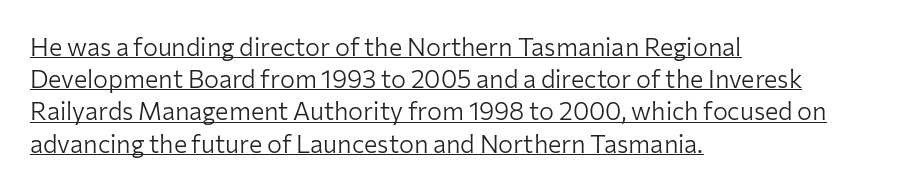
{"italic": "no", "bold": "no", "underline": "yes", "align": "left", "line_spacing": "normal", "line_spacing_ratio": 1.29, "letter_spacing": "normal", "letter_spacing_em": 0.0, "glyph_px": 25}
